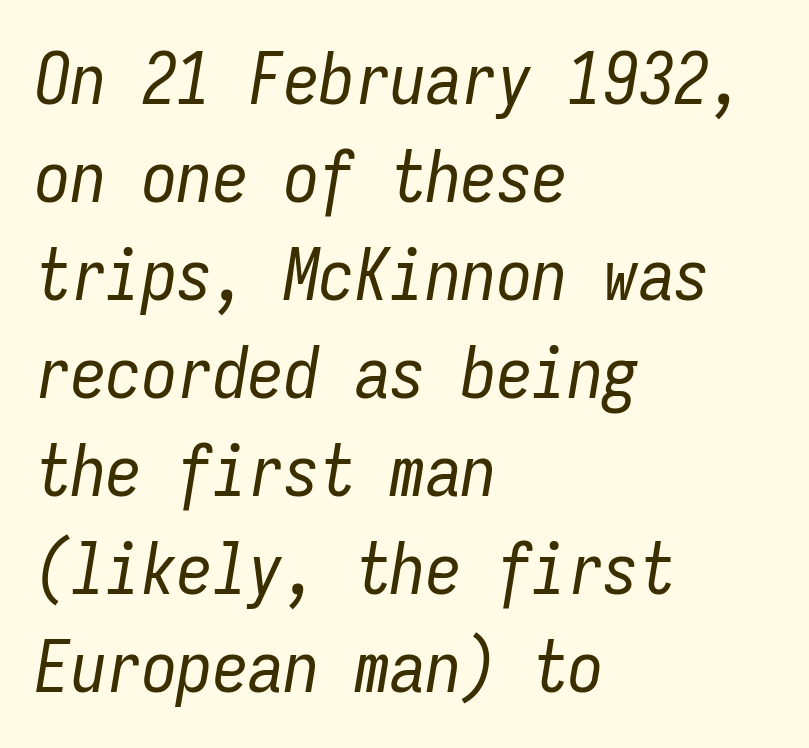
{"italic": "yes", "lean": "right", "slant_degrees": 9, "bold": "no", "weight": "regular", "width": "condensed", "stroke_contrast": "low", "x_height": "medium", "monospaced": "yes", "underline": "no", "align": "left", "line_spacing": "normal", "line_spacing_ratio": 1.38, "letter_spacing": "normal", "letter_spacing_em": 0.0, "glyph_px": 71}
